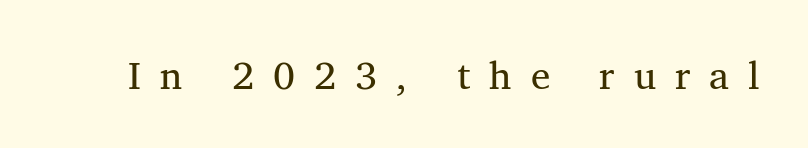
The image shows 39 px regular-weight serif type, upright; set unusually wide letter spacing (+0.49 em), not underlined; medium stroke contrast and a medium x-height.
